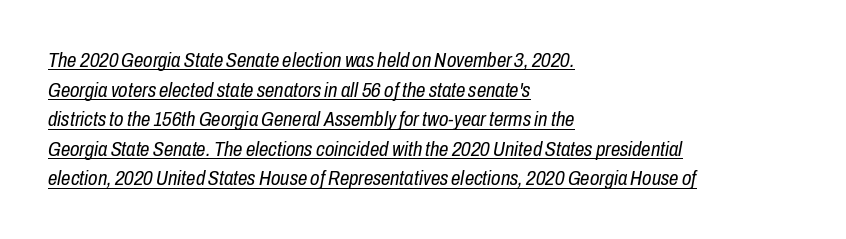
The image shows 21 px text type, italic (leaning right); set left-aligned, normal line spacing (1.41x), normal letter spacing, underlined.
